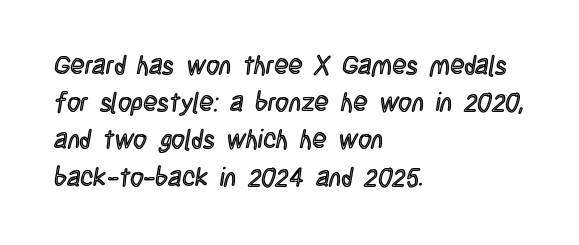
Q: Is the text italic (slanted)? A: Yes.
Q: Is the text underlined? A: No.
Q: How is the paragraph aligned? A: Left-aligned.
Q: Is the spacing between letters normal or unusually wide? A: Normal.
Q: Is the spacing between lines tight, normal or loose? A: Normal.
